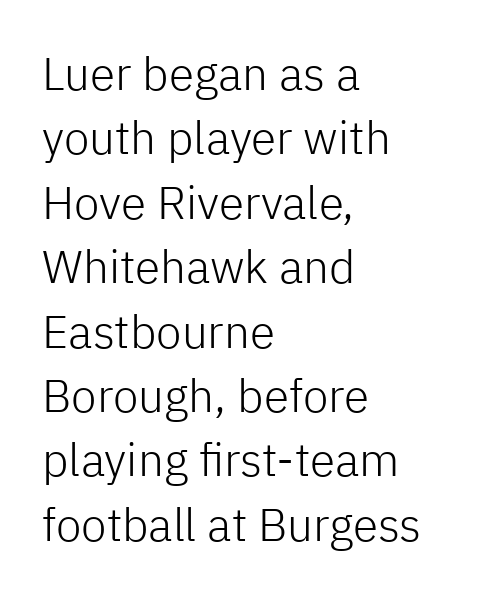
Q: Is the text bold? A: No.
Q: Is the text italic (slanted)? A: No, it is upright.
Q: Is the typeface a serif or a sans-serif typeface? A: Sans-serif.
Q: Is the text underlined? A: No.
Q: How is the paragraph aligned? A: Left-aligned.
Q: Is the spacing between letters normal or unusually wide? A: Normal.
Q: Is the spacing between lines tight, normal or loose? A: Normal.
Q: Width (condensed, normal, or wide)? A: Normal.
Q: Stroke contrast? A: Low.
Q: x-height? A: Medium.
Q: Monospaced? A: No.
